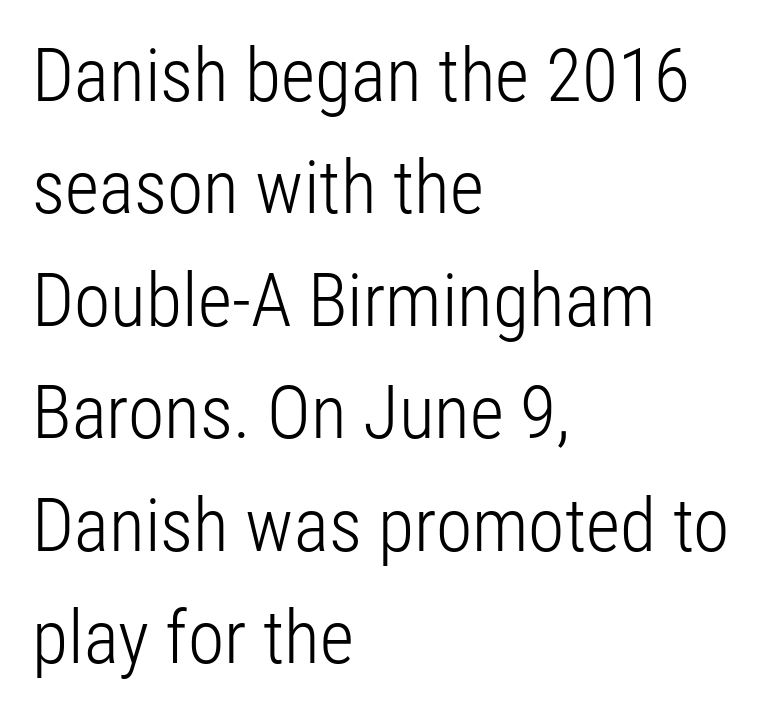
The image shows 74 px light, condensed sans-serif type, upright; set left-aligned, normal line spacing (1.52x), normal letter spacing, not underlined; low stroke contrast and a medium x-height.
